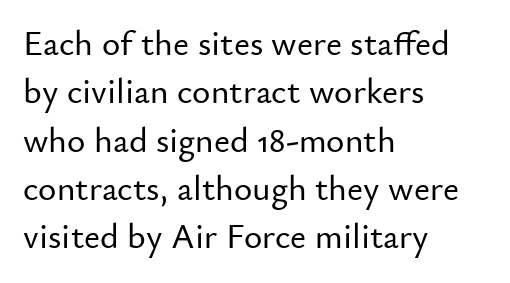
Does the leading feel generous? No, just average. Italic: no, the glyphs are upright roman. The string is rendered with underlining switched off. The face used here is rendered with its standard letterfit. Short and long lines alike share a common starting point at left.
